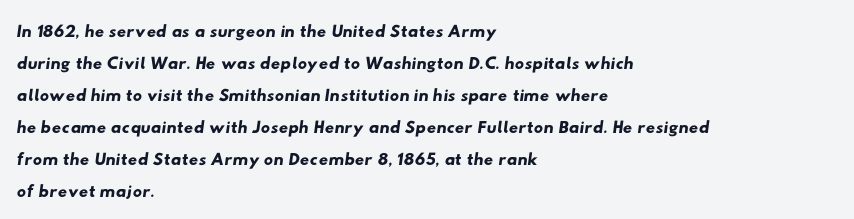
Q: Is the text underlined? A: No.
Q: How is the paragraph aligned? A: Left-aligned.
Q: Is the spacing between letters normal or unusually wide? A: Normal.
